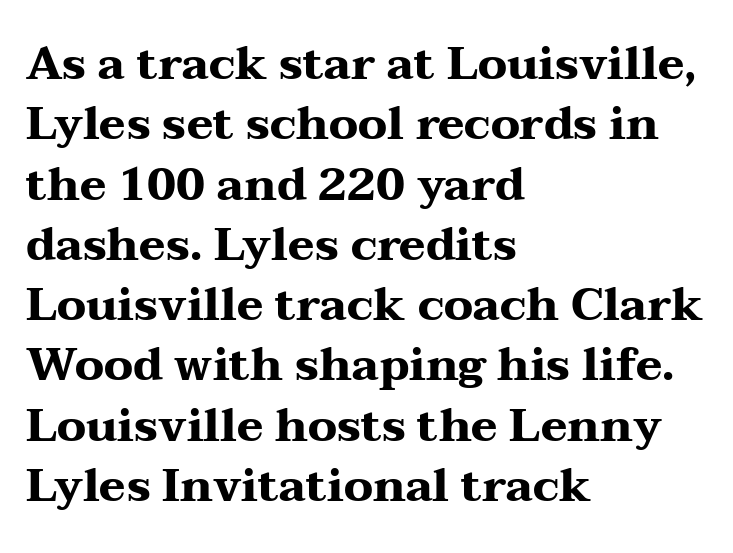
{"serif": "yes", "italic": "no", "bold": "yes", "weight": "heavy", "width": "wide", "stroke_contrast": "medium", "x_height": "medium", "monospaced": "no", "underline": "no", "align": "left", "line_spacing": "normal", "line_spacing_ratio": 1.34, "letter_spacing": "normal", "letter_spacing_em": 0.0, "glyph_px": 45}
